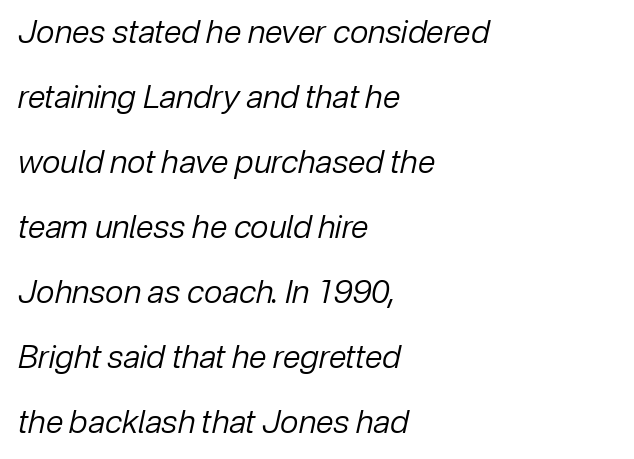
{"italic": "yes", "lean": "right", "slant_degrees": 12, "bold": "no", "weight": "regular", "width": "normal", "stroke_contrast": "low", "x_height": "medium", "monospaced": "no", "underline": "no", "align": "left", "line_spacing": "loose", "line_spacing_ratio": 2.03, "letter_spacing": "normal", "letter_spacing_em": 0.0, "glyph_px": 32}
